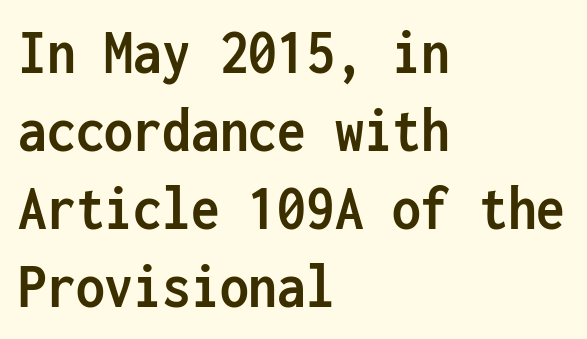
{"serif": "no", "italic": "no", "bold": "yes", "weight": "semibold", "width": "condensed", "stroke_contrast": "low", "x_height": "medium", "monospaced": "yes", "underline": "no", "align": "left", "line_spacing_ratio": 1.22, "letter_spacing": "normal", "letter_spacing_em": 0.0, "glyph_px": 64}
